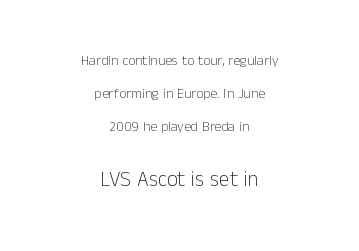
{"italic": "no", "bold": "no", "underline": "no", "align": "center", "line_spacing": "loose", "line_spacing_ratio": 2.37, "letter_spacing": "normal", "letter_spacing_em": 0.0, "larger_block": "second", "size_ratio": 1.5, "glyph_px": 21}
